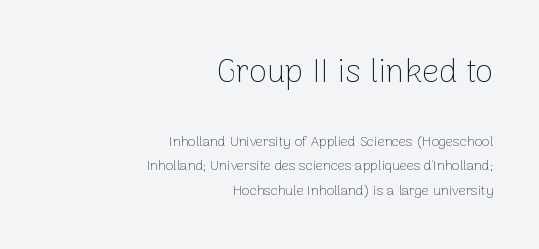
The image shows 33 px thin sans-serif type, upright; set right-aligned, line spacing 1.74x, normal letter spacing, not underlined; the first (top) block is 2.36x larger; low stroke contrast and a medium x-height.
